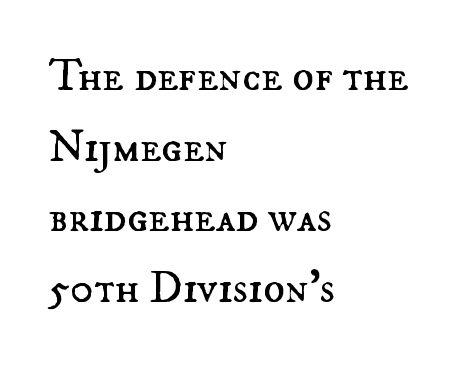
The typesetting does not lean heavy: it is not bold. The letters advance in unequal steps, a hallmark of proportional type. The rendering uses a moderate line-height, typical for paragraphs. Leftover space on each line is placed entirely after the last word. Descender tails drop into unmarked territory. Rendered with straight, roman letterforms.
